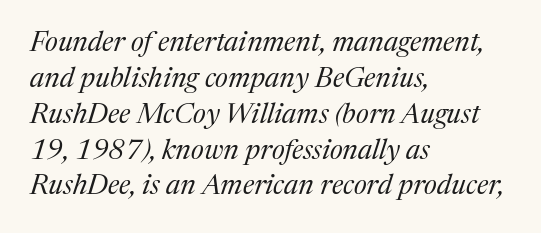
Q: Is the text bold? A: No.
Q: Is the text italic (slanted)? A: Yes, it leans right by about 17 degrees.
Q: Is the typeface a serif or a sans-serif typeface? A: Serif.
Q: Is the text underlined? A: No.
Q: How is the paragraph aligned? A: Left-aligned.
Q: Is the spacing between letters normal or unusually wide? A: Normal.
Q: Is the spacing between lines tight, normal or loose? A: Normal.
Q: Width (condensed, normal, or wide)? A: Normal.
Q: Stroke contrast? A: Medium.
Q: x-height? A: Medium.
Q: Monospaced? A: No.
